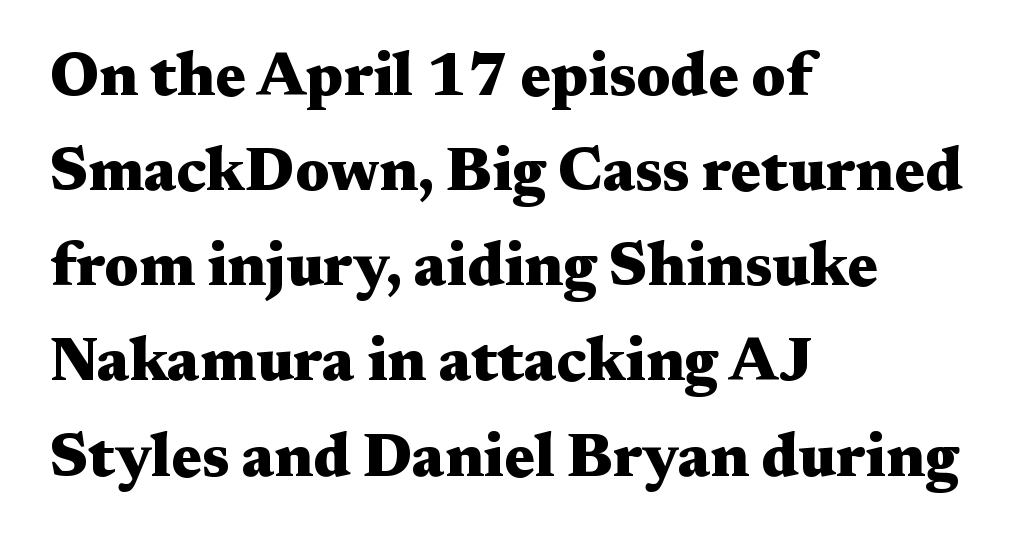
Do the characters align in a grid? No, the font is proportional. One-word summary of the alignment: left. Emphasis by weight is at full strength: bold. Here the glyphs are tracked normally, forming tight word shapes. Vertical spacing — default. Check the space under the baseline: it is left empty.
